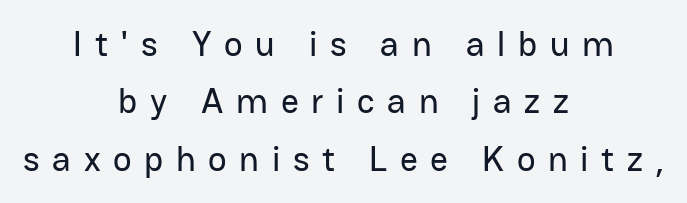
Q: Is the text italic (slanted)? A: No, it is upright.
Q: Is the typeface a serif or a sans-serif typeface? A: Sans-serif.
Q: Is the text underlined? A: No.
Q: How is the paragraph aligned? A: Centered.
Q: Is the spacing between letters normal or unusually wide? A: Unusually wide.
Q: Is the spacing between lines tight, normal or loose? A: Normal.
Q: Width (condensed, normal, or wide)? A: Normal.
Q: Stroke contrast? A: Low.
Q: x-height? A: Medium.
Q: Monospaced? A: No.
